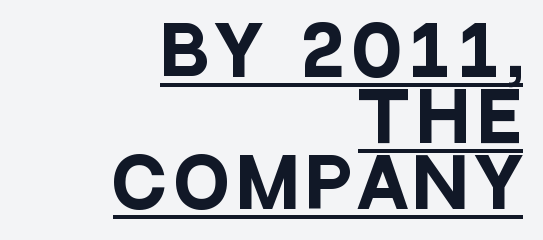
Line ends are locked; line starts wander. Does a line run under the words? Yes, clearly. The passage shown is typed in a proportional face where columns would drift. In terms of posture, this sample is upright.
